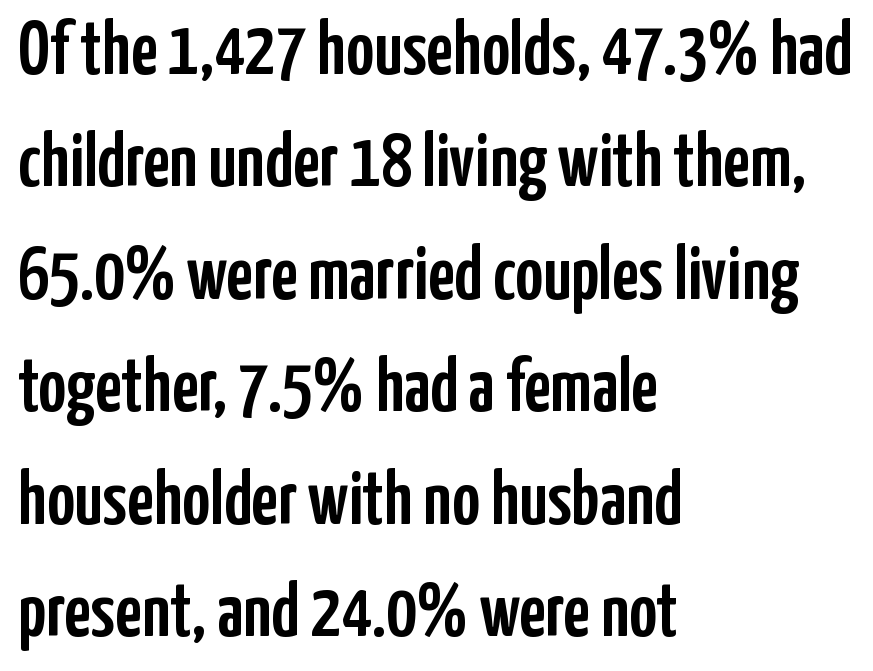
The face used here is proportionally spaced, like ordinary book or web type. Notice how the stems are strictly vertical — no italics here. Tracking value appears to be zero — textbook default spacing. The typeface chosen for these lines omits serifs.
